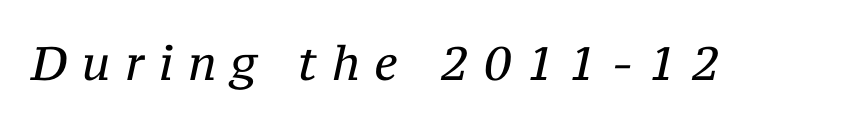
Q: Is the text bold? A: No.
Q: Is the text italic (slanted)? A: Yes, it leans right by about 12 degrees.
Q: Is the typeface a serif or a sans-serif typeface? A: Serif.
Q: Is the text underlined? A: No.
Q: Is the spacing between letters normal or unusually wide? A: Unusually wide.
Q: Width (condensed, normal, or wide)? A: Normal.
Q: Stroke contrast? A: Medium.
Q: x-height? A: Medium.
Q: Monospaced? A: No.
